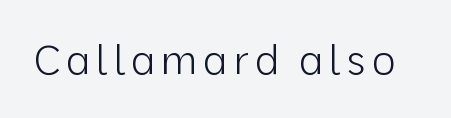
{"serif": "no", "italic": "no", "bold": "no", "weight": "light", "width": "normal", "stroke_contrast": "low", "x_height": "medium", "monospaced": "no", "underline": "no", "glyph_px": 41}
